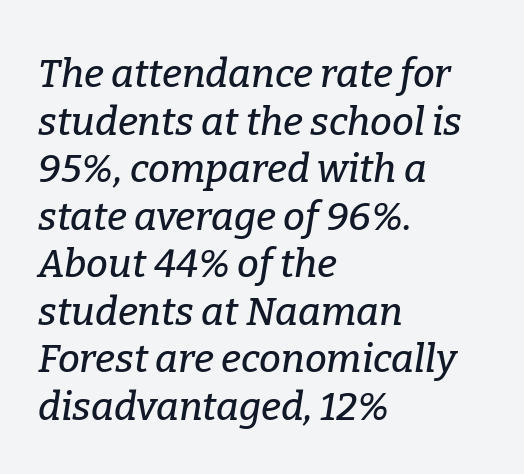
{"serif": "yes", "italic": "yes", "lean": "right", "slant_degrees": 9, "width": "normal", "stroke_contrast": "low", "x_height": "medium", "monospaced": "no", "underline": "no", "align": "left", "line_spacing_ratio": 1.22, "letter_spacing": "normal", "letter_spacing_em": 0.0, "glyph_px": 39}
